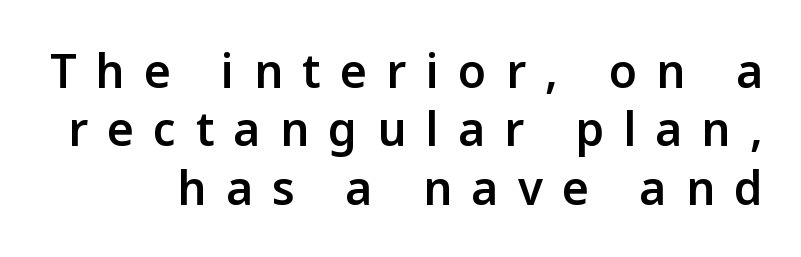
The strip under each line holds only bare page. These lines sit exactly where default settings would place them. You can tell from the bare stems that sans-serif type was used. The type is letterspaced generously, with wide tracking.
